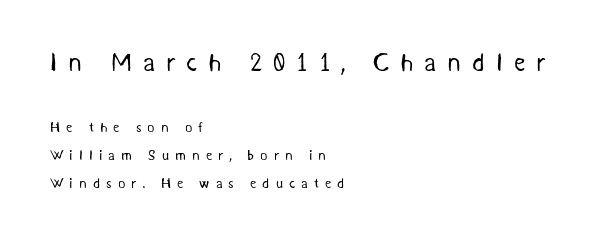
The image shows 25 px text type; set left-aligned, loose line spacing (2.0x), unusually wide letter spacing (+0.43 em), not underlined; the first (top) block is 1.79x larger.
